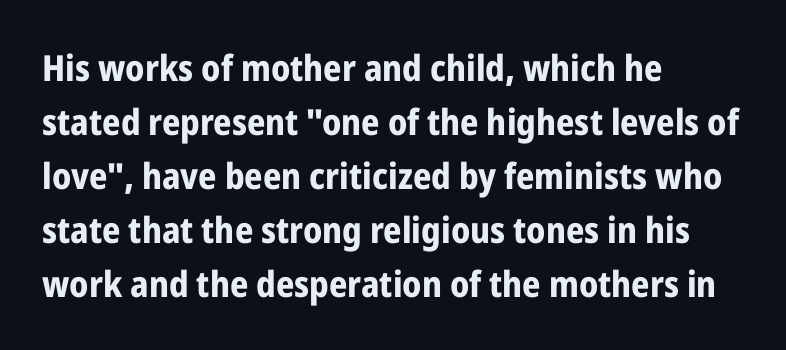
The space directly below the letters is spotless. No italicization has been applied; the sample stays upright. This is sans-serif lettering, the kind often seen on screens and signage. Does the weight exceed regular? Yes, all the way to bold. Baseline-to-baseline distance is the conventional proportion of letter height.
